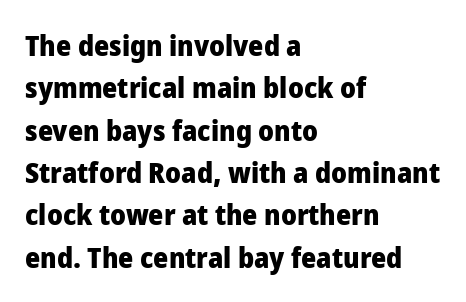
The image shows 29 px heavy sans-serif type, upright; set left-aligned, normal line spacing (1.46x), normal letter spacing, not underlined; low stroke contrast and a medium x-height.
